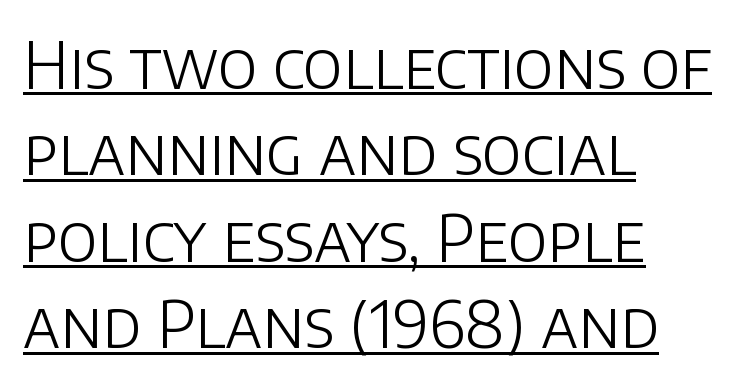
Serif or sans? Sans — the stroke terminals are bare. This sample carries an underscore along the baseline area. If you drew a line through each stem, it would be perfectly vertical. The type is set solid horizontally, with unmodified tracking. Every row of glyphs begins at an identical x-position on the left.
